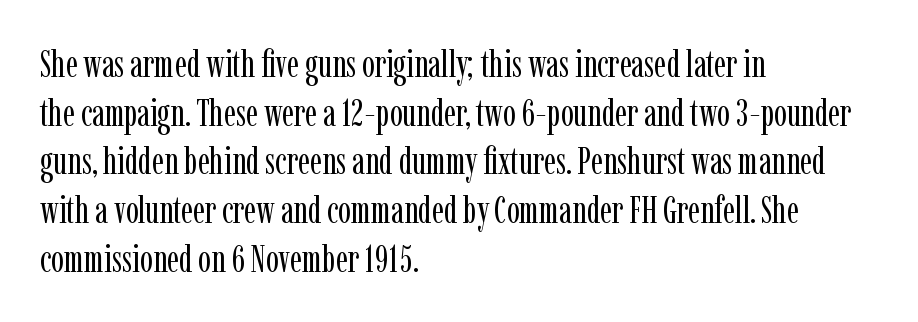
The image shows 38 px regular-weight, condensed serif type, upright; set left-aligned, normal line spacing (1.28x), normal letter spacing, not underlined; low stroke contrast and a medium x-height.
